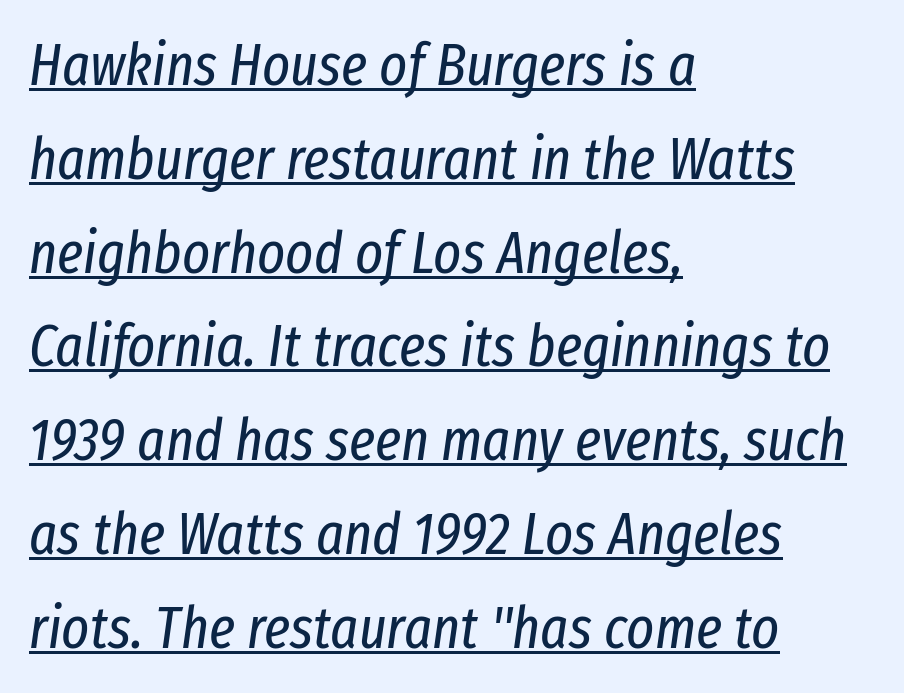
{"italic": "yes", "lean": "right", "slant_degrees": 8, "bold": "no", "weight": "regular", "width": "condensed", "stroke_contrast": "low", "x_height": "medium", "monospaced": "no", "underline": "yes", "align": "left", "line_spacing": "normal", "line_spacing_ratio": 1.59, "letter_spacing": "normal", "letter_spacing_em": 0.0, "glyph_px": 59}
